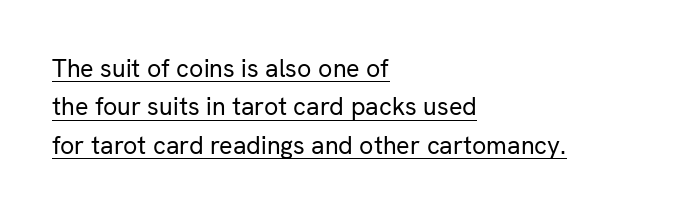
The image shows 25 px text type, upright; set left-aligned, normal line spacing (1.54x), normal letter spacing, underlined.
